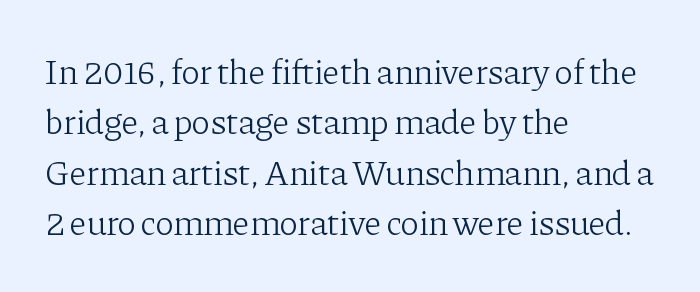
Check under the words: just untouched page. Leftover space on each line is placed entirely after the last word. Tracking here is standard; glyphs follow each other at the usual distance. A typesetter would mark this as roman, not italic. Note the varied advance widths — an 'i' is clearly narrower than an 'm'.
